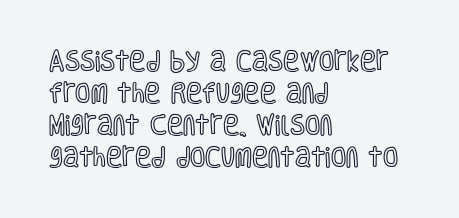
{"italic": "no", "underline": "no", "align": "left", "line_spacing": "normal", "line_spacing_ratio": 1.46, "letter_spacing": "normal", "letter_spacing_em": 0.0, "glyph_px": 22}
